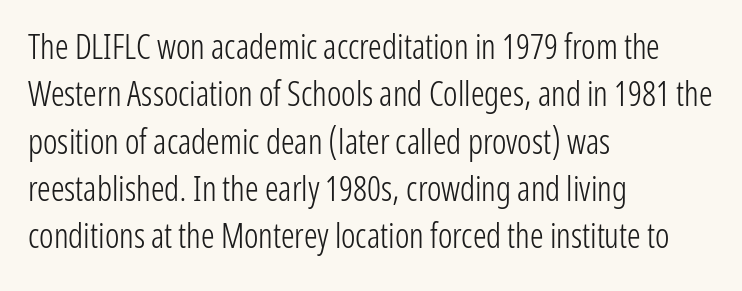
The image shows 34 px light, condensed sans-serif type, upright; set left-aligned, normal line spacing (1.39x), normal letter spacing, not underlined; low stroke contrast and a medium x-height.
